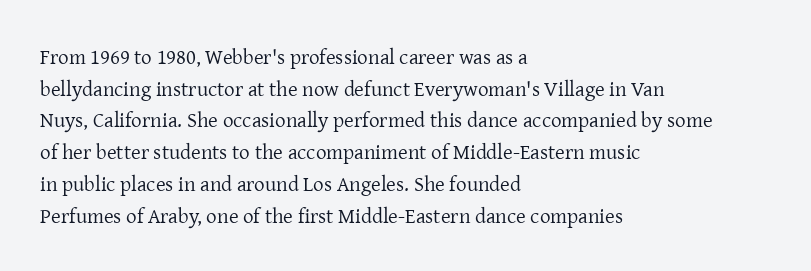
{"italic": "no", "bold": "no", "underline": "no", "align": "left", "line_spacing": "normal", "line_spacing_ratio": 1.51, "letter_spacing": "normal", "letter_spacing_em": 0.0, "glyph_px": 21}
